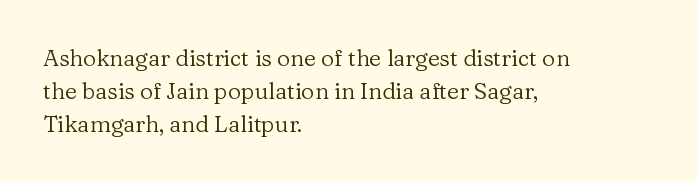
Honestly, the row spacing looks completely unremarkable. Caption: face not bold, strokes unweighted. Posture: vertical. This rendering features lettering with no underline. The setting favours the left margin, as ordinary paragraphs usually do.
